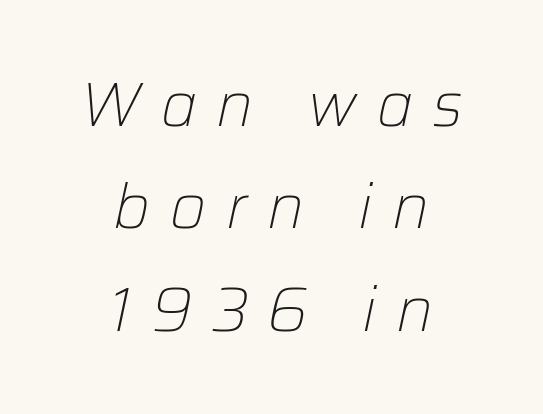
The lines sit at an ordinary, default distance from one another. The passage shown is not bold in any degree. Visually the block forms a symmetrical silhouette, jagged on both flanks. If you drew a line through each stem, it would be angled.
